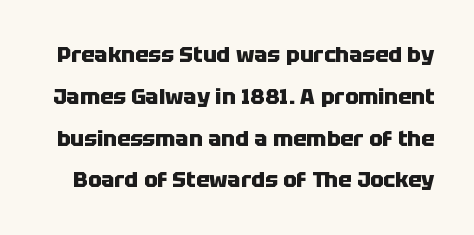
{"italic": "no", "bold": "yes", "underline": "no", "line_spacing": "loose", "line_spacing_ratio": 1.9, "letter_spacing": "normal", "letter_spacing_em": 0.0, "glyph_px": 22}
